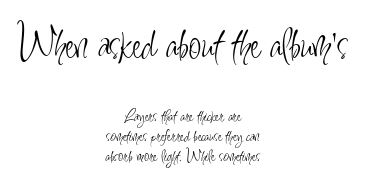
{"serif": "no", "bold": "no", "weight": "light", "width": "condensed", "stroke_contrast": "low", "x_height": "small", "monospaced": "no", "underline": "no", "align": "center", "line_spacing": "tight", "line_spacing_ratio": 1.13, "letter_spacing": "normal", "letter_spacing_em": 0.0, "larger_block": "first", "size_ratio": 2.56, "glyph_px": 46}
